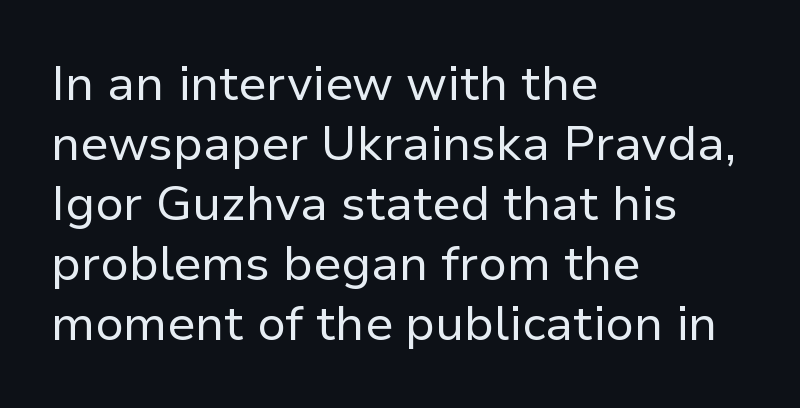
Proportional: the letters do not fall into vertical columns. This sample uses plain, unmodified letter spacing. The block of text has a typical density, with ordinary space between rows. This is sans-serif lettering, the kind often seen on screens and signage. Is there any slant? The stems are plumb. Lines of text with bare space underneath.
